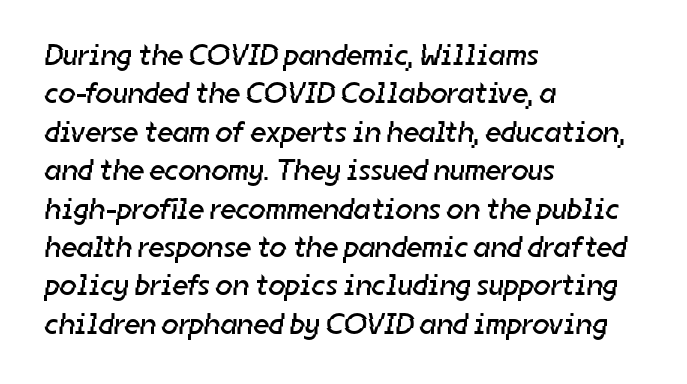
Words appear dense and cohesive because spacing is normal. Visually the block forms a straight wall on the left and a jagged coastline on the right. Think of a printed novel: that variable character pitch is what you see here. Nothing sits at the stroke ends, so this counts as sans-serif. These lines sit exactly where default settings would place them.
